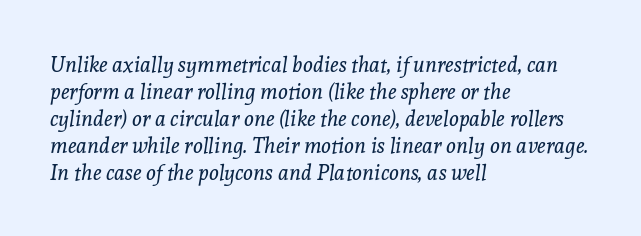
The image shows 21 px text type, italic (leaning right); set left-aligned, normal line spacing (1.28x), normal letter spacing, not underlined.
